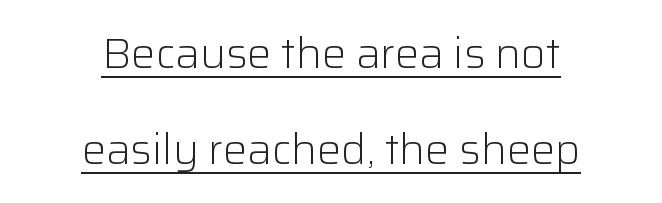
The image shows 43 px light sans-serif type, upright; set centered, loose line spacing (2.24x), normal letter spacing, underlined; low stroke contrast and a medium x-height.
